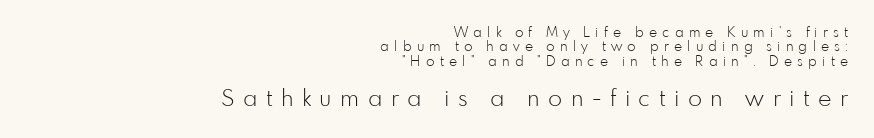
The image shows 23 px text type, upright; set right-aligned, tight line spacing (1.03x), unusually wide letter spacing (+0.37 em), not underlined; the second (bottom) block is 1.64x larger.
